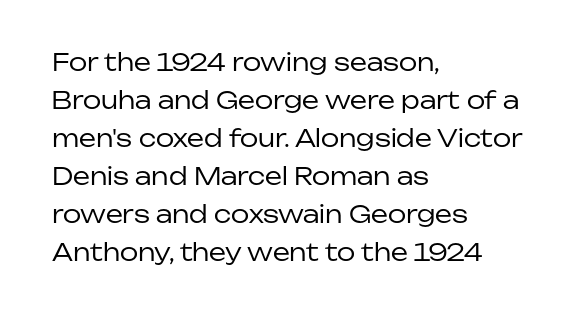
Caption: standard tracking, unaltered. How would I describe the line gaps? Plain and ordinary. Notice how the stems are strictly vertical — no italics here. The typeface has the unassuming heft of standard copy or less. The lines are quadded left.
